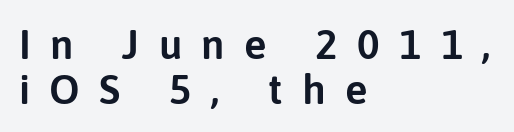
The image shows 42 px sans-serif type, upright; set left-aligned, tight line spacing (1.06x), unusually wide letter spacing (+0.46 em), not underlined; low stroke contrast and a medium x-height.
